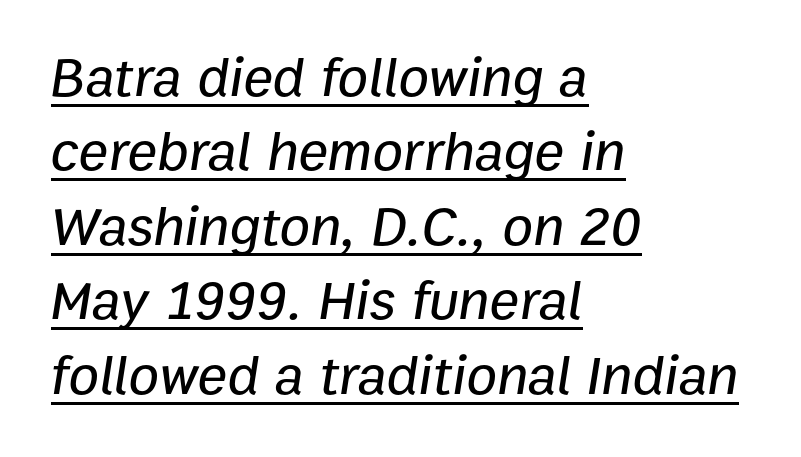
The image shows 56 px text type, italic (leaning right); set left-aligned, normal line spacing (1.33x), normal letter spacing, underlined; low stroke contrast and a medium x-height.
